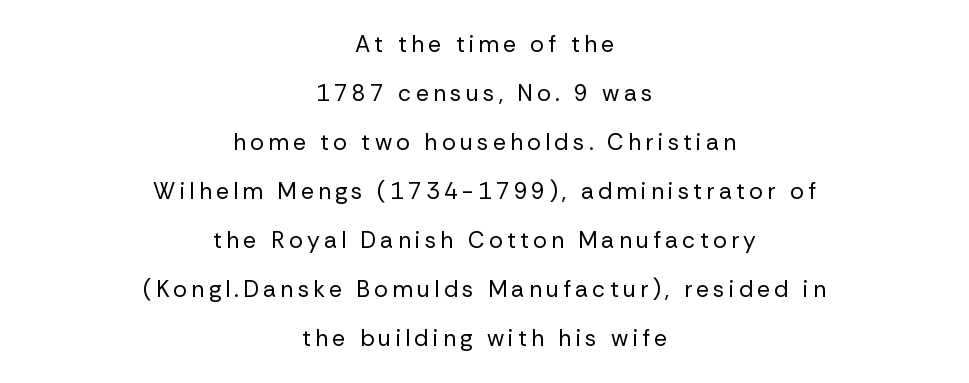
The image shows 23 px text type, upright; set centered, loose line spacing (2.13x), not underlined.
